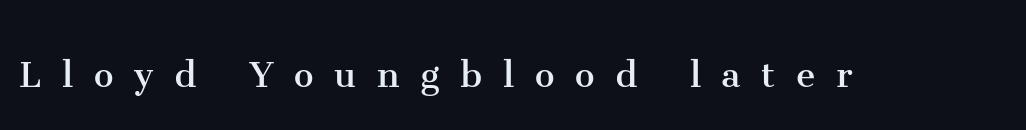
Is there any slant? The stems are plumb. The weight would be labelled regular, book, light, or lighter still. Varying glyph widths throughout — classic text-font behaviour. Glance below the letters and you will spot only blank space.
